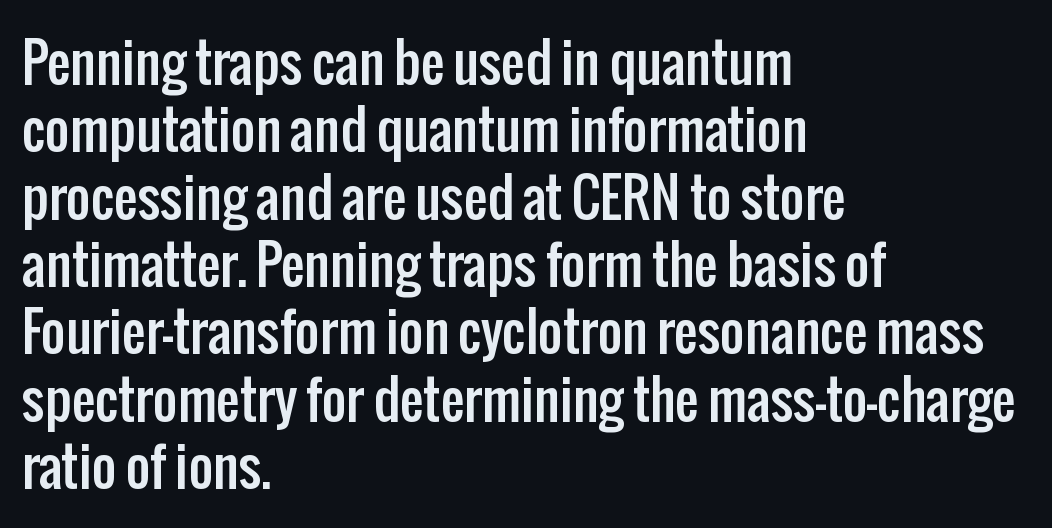
Q: Is the text italic (slanted)? A: No, it is upright.
Q: Is the typeface a serif or a sans-serif typeface? A: Sans-serif.
Q: Is the text underlined? A: No.
Q: How is the paragraph aligned? A: Left-aligned.
Q: Is the spacing between letters normal or unusually wide? A: Normal.
Q: Is the spacing between lines tight, normal or loose? A: Normal.
Q: Width (condensed, normal, or wide)? A: Condensed.
Q: Stroke contrast? A: Low.
Q: x-height? A: Medium.
Q: Monospaced? A: No.
